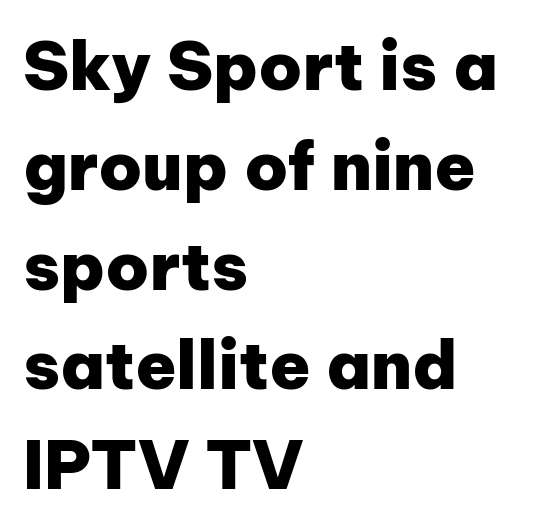
The image shows 67 px heavy sans-serif type, upright; set left-aligned, normal line spacing (1.49x), normal letter spacing, not underlined; low stroke contrast and a medium x-height.
